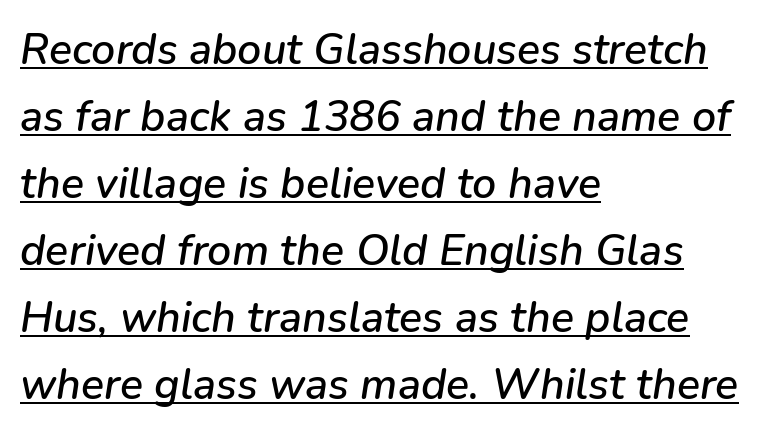
Q: Is the text italic (slanted)? A: Yes, it leans right by about 9 degrees.
Q: Is the text underlined? A: Yes.
Q: How is the paragraph aligned? A: Left-aligned.
Q: Is the spacing between letters normal or unusually wide? A: Normal.
Q: Is the spacing between lines tight, normal or loose? A: Normal.
Q: Width (condensed, normal, or wide)? A: Normal.
Q: Stroke contrast? A: Low.
Q: x-height? A: Medium.
Q: Monospaced? A: No.
